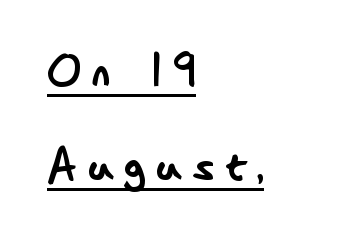
The image shows 55 px regular-weight, condensed sans-serif type, upright; set left-aligned, line spacing 1.71x, underlined; low stroke contrast and a small x-height.
